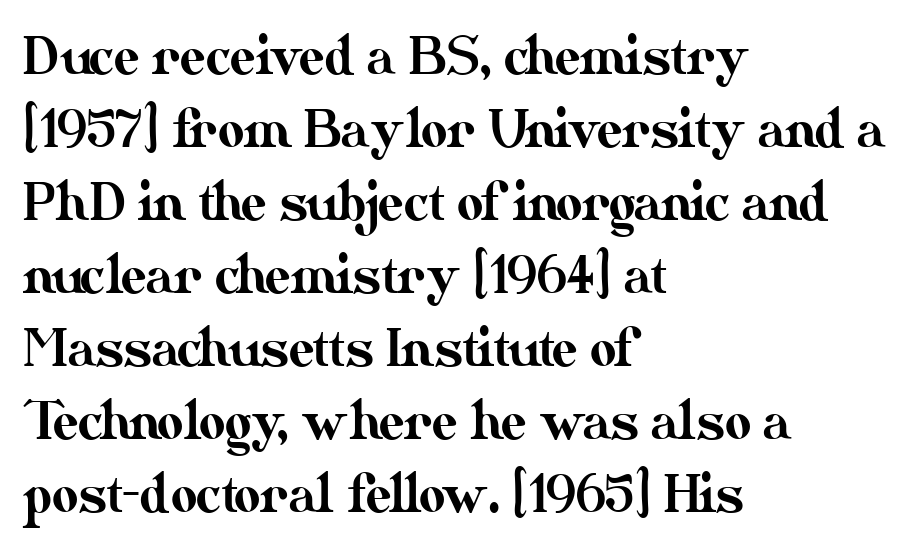
The lettering holds an erect, upright posture throughout. This sample uses plain, unmodified letter spacing. Type without underlining. Each letter keeps its own natural width here, so spacing adapts to shape. The block of text has a typical density, with ordinary space between rows.
